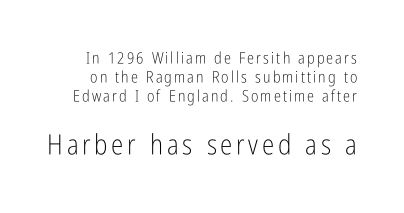
{"serif": "no", "italic": "no", "bold": "no", "weight": "light", "width": "condensed", "stroke_contrast": "low", "x_height": "medium", "monospaced": "no", "underline": "no", "line_spacing_ratio": 1.2, "larger_block": "second", "size_ratio": 1.75, "glyph_px": 28}
